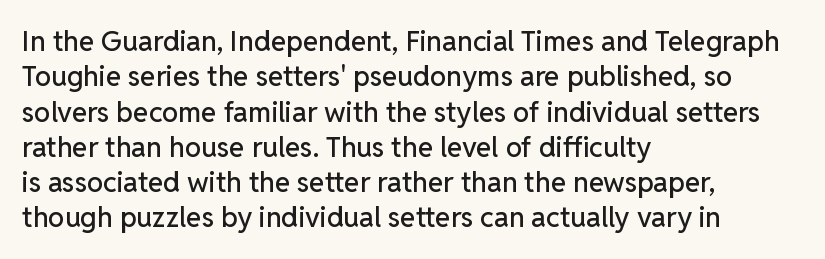
{"serif": "no", "italic": "no", "width": "normal", "stroke_contrast": "low", "x_height": "medium", "monospaced": "no", "underline": "no", "align": "left", "line_spacing": "normal", "line_spacing_ratio": 1.26, "letter_spacing": "normal", "letter_spacing_em": 0.0, "glyph_px": 28}
